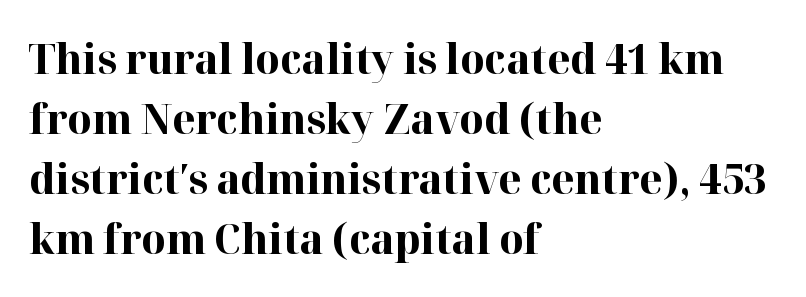
Q: Is the text bold? A: Yes.
Q: Is the text italic (slanted)? A: No, it is upright.
Q: Is the typeface a serif or a sans-serif typeface? A: Serif.
Q: Is the text underlined? A: No.
Q: How is the paragraph aligned? A: Left-aligned.
Q: Is the spacing between letters normal or unusually wide? A: Normal.
Q: Is the spacing between lines tight, normal or loose? A: Normal.
Q: Width (condensed, normal, or wide)? A: Normal.
Q: Stroke contrast? A: High.
Q: x-height? A: Medium.
Q: Monospaced? A: No.
